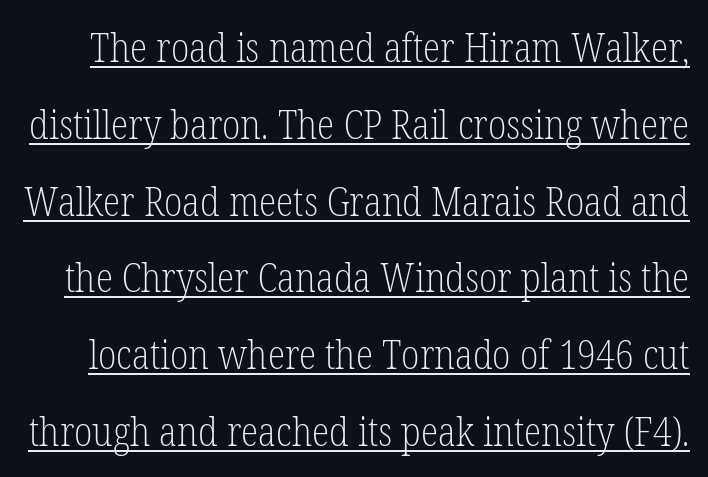
The image shows 40 px light, condensed serif type, upright; set loose line spacing (1.92x), normal letter spacing, underlined; low stroke contrast and a medium x-height.
